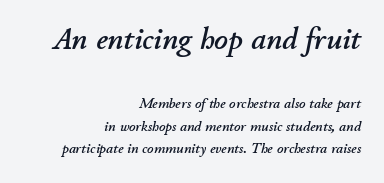
Quick note: underline off. The letters in the upper block stand taller than those in the block below. Compared with ordinary roman type, these characters are visibly tilted. Typeset ragged left — the right edge is the straight one.
